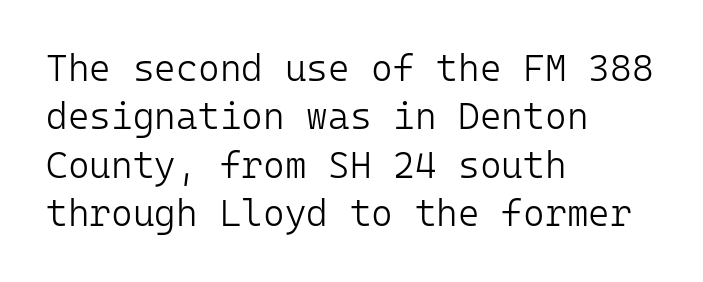
Q: Is the text bold? A: No.
Q: Is the text italic (slanted)? A: No, it is upright.
Q: Is the typeface a serif or a sans-serif typeface? A: Sans-serif.
Q: Is the text underlined? A: No.
Q: How is the paragraph aligned? A: Left-aligned.
Q: Is the spacing between letters normal or unusually wide? A: Normal.
Q: Is the spacing between lines tight, normal or loose? A: Normal.
Q: Width (condensed, normal, or wide)? A: Normal.
Q: Stroke contrast? A: Low.
Q: x-height? A: Medium.
Q: Monospaced? A: Yes.
